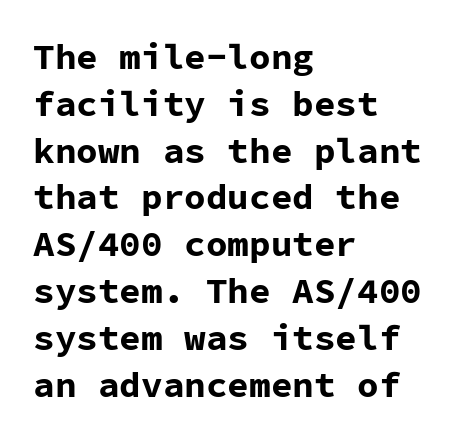
The image shows 36 px bold sans-serif type, upright, monospaced; set left-aligned, normal line spacing (1.3x), normal letter spacing, not underlined; low stroke contrast and a medium x-height.
